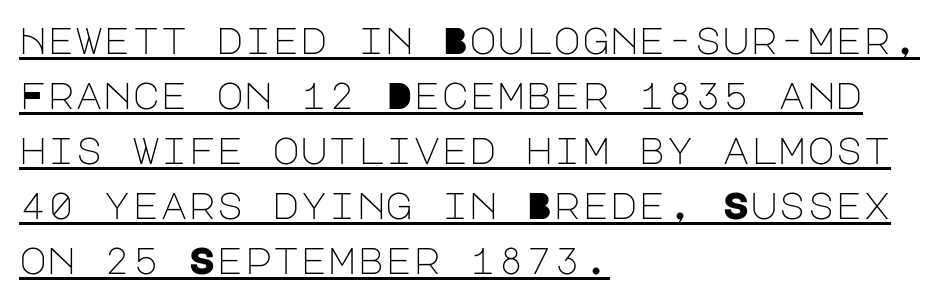
Q: Is the text bold? A: No.
Q: Is the text italic (slanted)? A: No, it is upright.
Q: Is the typeface a serif or a sans-serif typeface? A: Sans-serif.
Q: Is the text underlined? A: Yes.
Q: How is the paragraph aligned? A: Left-aligned.
Q: Is the spacing between letters normal or unusually wide? A: Normal.
Q: Is the spacing between lines tight, normal or loose? A: Normal.
Q: Width (condensed, normal, or wide)? A: Normal.
Q: Stroke contrast? A: Low.
Q: x-height? A: Large.
